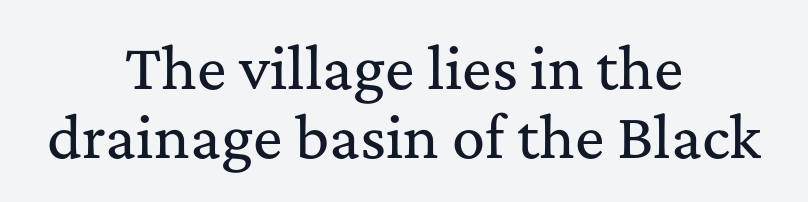
The rendering shows small feet on the letterforms — a serif design. Summary of vertical rhythm: regular, with standard interline spacing. The rendering uses natural spacing where letterforms have individual widths. Tracking value appears to be zero — textbook default spacing.
